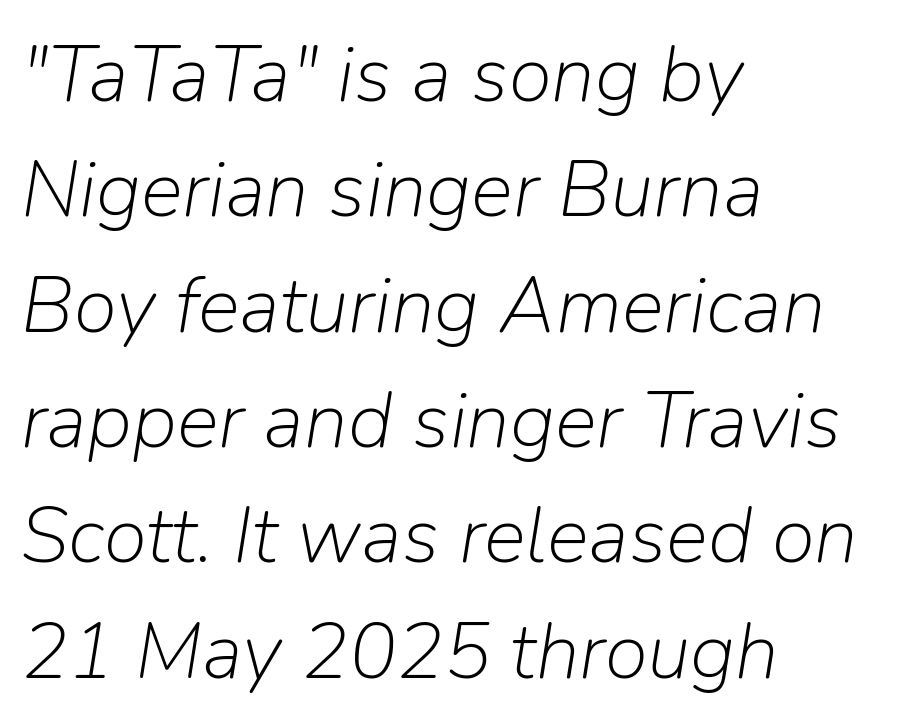
The image shows 79 px light type, italic (leaning right); set left-aligned, normal line spacing (1.46x), normal letter spacing, not underlined; low stroke contrast and a medium x-height.
